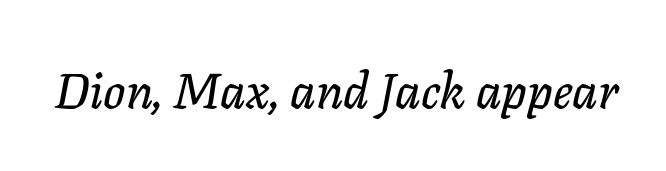
Beneath every word, the page is bare. This sample has the flowing, uneven cadence of proportional lettering. Tall strokes in this sample are angled rather than plumb. Is the letter spacing exaggerated? No — it looks like the ordinary default.
